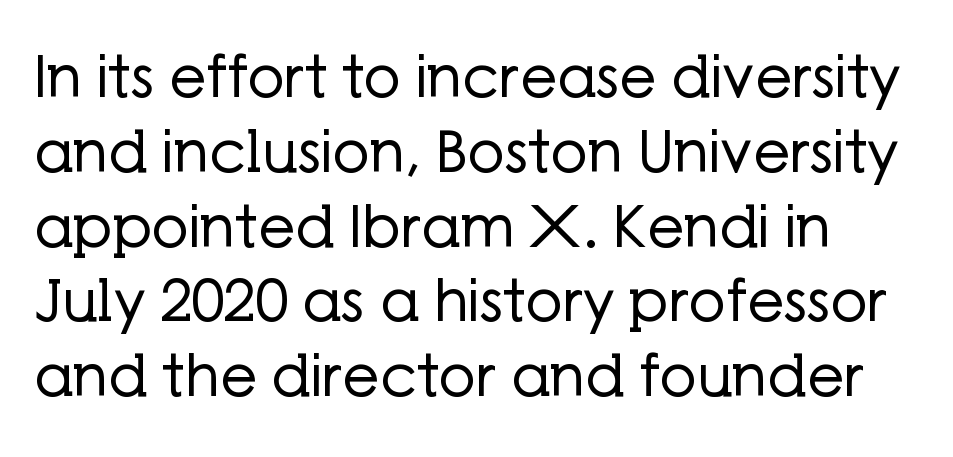
The gaps between neighbouring characters are ordinary and unremarkable. Quick note: interline space is typical. The specimen reads as upright at a glance. Proportional: the letters do not fall into vertical columns. This rendering features lettering with no underline. The letters carry no serifs — their stems end cleanly without finishing strokes.
